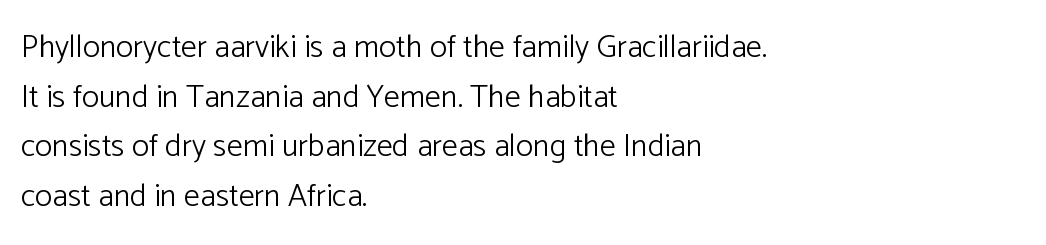
Does the type have serifs? No, each stem ends abruptly. Stroke thickness stays within the range of a standard reading face or lighter. Spacing verdict: proportional, widths tailored to each character. Rule under the text: the space is simply empty.
